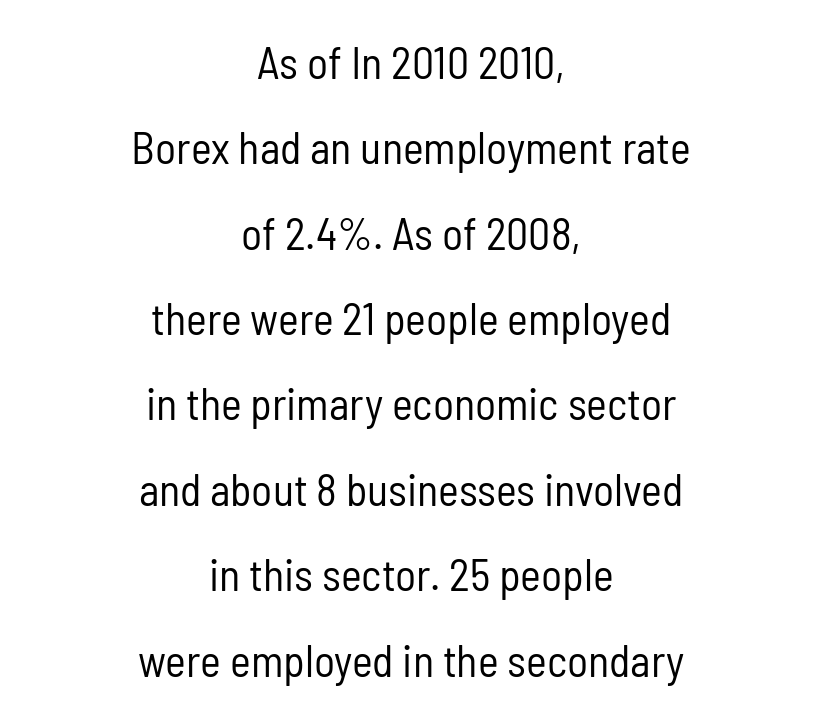
The image shows 44 px regular-weight, condensed sans-serif type, upright; set centered, loose line spacing (1.94x), normal letter spacing, not underlined; low stroke contrast and a medium x-height.
